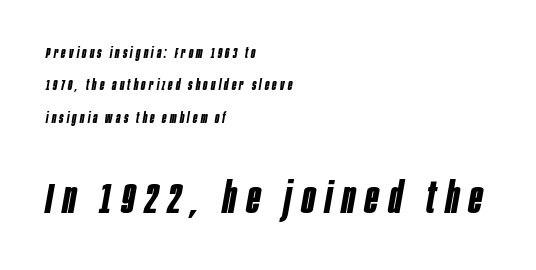
{"italic": "yes", "lean": "right", "slant_degrees": 10, "bold": "yes", "weight": "bold", "width": "condensed", "stroke_contrast": "low", "x_height": "large", "monospaced": "no", "underline": "no", "align": "left", "line_spacing": "loose", "line_spacing_ratio": 2.32, "letter_spacing": "wide", "letter_spacing_em": 0.24, "larger_block": "second", "size_ratio": 3.07, "glyph_px": 43}
